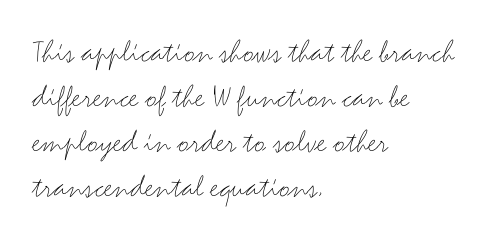
The image shows 33 px thin, wide sans-serif type; set left-aligned, normal line spacing (1.36x), normal letter spacing, not underlined; medium stroke contrast and a small x-height.
